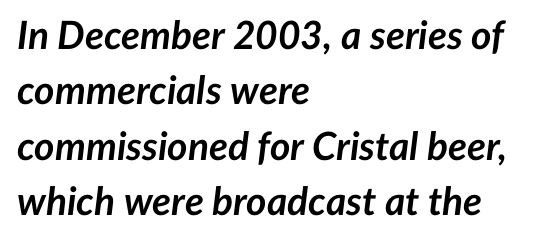
The image shows 39 px semibold type, italic (leaning right); set left-aligned, normal line spacing (1.42x), normal letter spacing, not underlined; low stroke contrast and a medium x-height.
